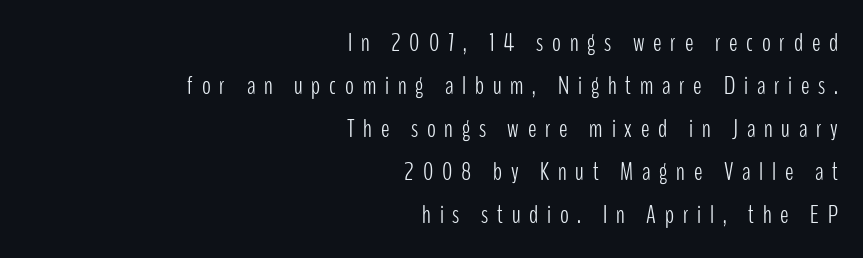
The image shows 26 px text type, upright; set right-aligned, normal line spacing (1.65x), unusually wide letter spacing (+0.34 em), not underlined.
